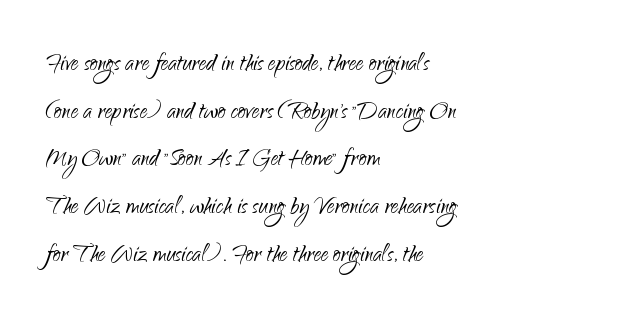
{"serif": "no", "bold": "no", "weight": "light", "width": "normal", "stroke_contrast": "low", "x_height": "small", "monospaced": "no", "underline": "no", "align": "left", "line_spacing": "normal", "line_spacing_ratio": 1.59, "letter_spacing": "normal", "letter_spacing_em": 0.0, "glyph_px": 30}
